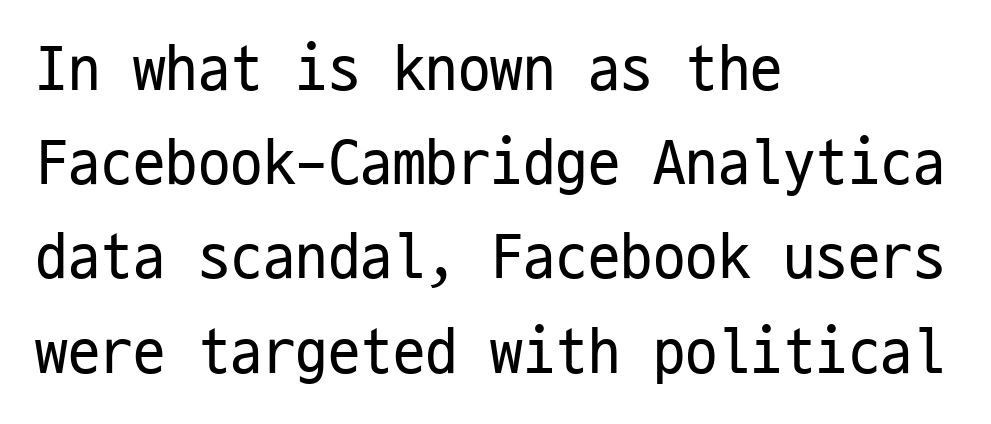
{"serif": "no", "italic": "no", "bold": "no", "weight": "regular", "width": "condensed", "stroke_contrast": "low", "x_height": "medium", "monospaced": "yes", "underline": "no", "align": "left", "line_spacing": "normal", "line_spacing_ratio": 1.45, "letter_spacing": "normal", "letter_spacing_em": 0.0, "glyph_px": 65}
